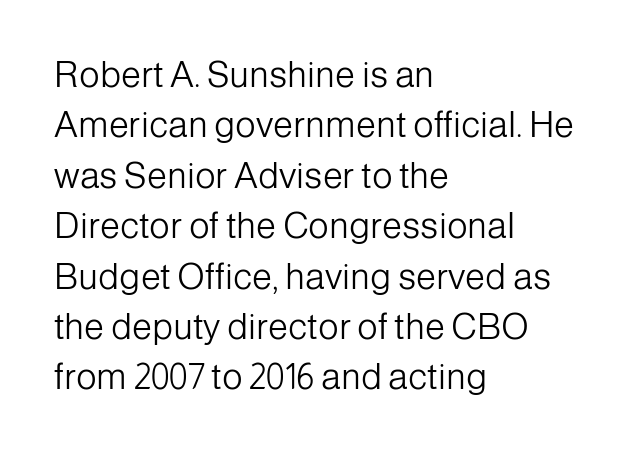
Q: Is the text bold? A: No.
Q: Is the text italic (slanted)? A: No, it is upright.
Q: Is the typeface a serif or a sans-serif typeface? A: Sans-serif.
Q: Is the text underlined? A: No.
Q: How is the paragraph aligned? A: Left-aligned.
Q: Is the spacing between letters normal or unusually wide? A: Normal.
Q: Is the spacing between lines tight, normal or loose? A: Normal.
Q: Width (condensed, normal, or wide)? A: Normal.
Q: Stroke contrast? A: Low.
Q: x-height? A: Medium.
Q: Monospaced? A: No.
